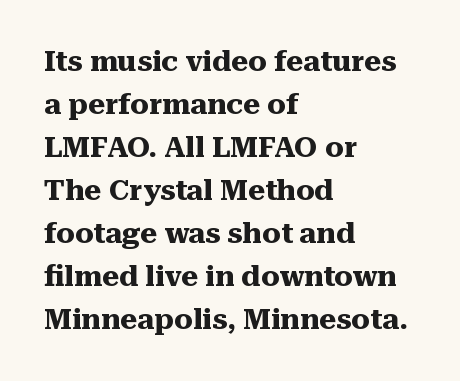
{"serif": "yes", "italic": "no", "bold": "yes", "weight": "heavy", "width": "normal", "stroke_contrast": "medium", "x_height": "medium", "monospaced": "no", "underline": "no", "align": "left", "line_spacing": "normal", "line_spacing_ratio": 1.48, "letter_spacing": "normal", "letter_spacing_em": 0.0, "glyph_px": 29}
